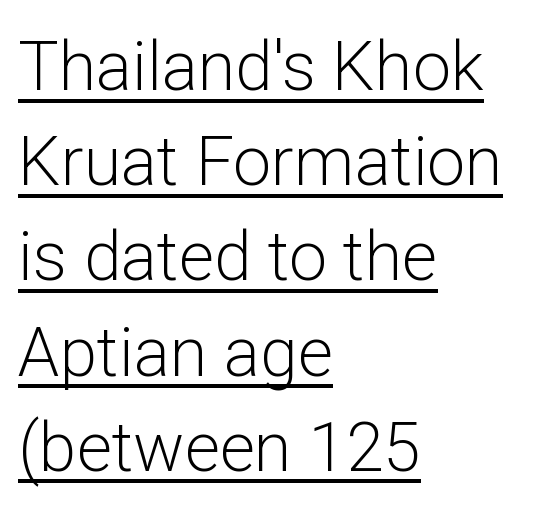
The image shows 68 px light sans-serif type, upright; set left-aligned, normal line spacing (1.4x), normal letter spacing, underlined; low stroke contrast and a medium x-height.
